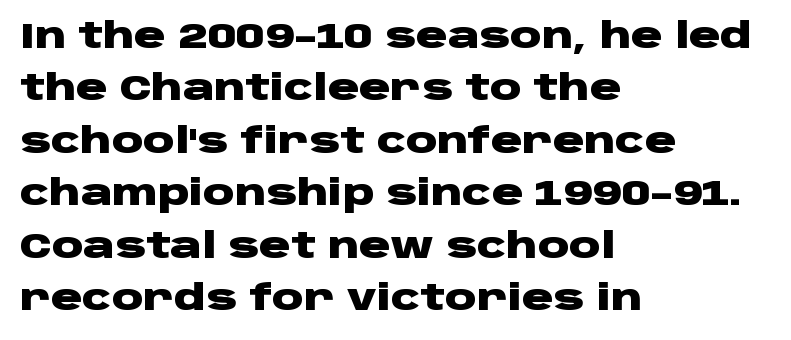
The rendering shows plain stroke endings on the letterforms — a sans-serif design. Is the letter spacing exaggerated? No — it looks like the ordinary default. Notice how the stems are strictly vertical — no italics here. The face used here has the dense, thick strokes of a bold. The space directly below the letters is spotless. Leftover space on each line is placed entirely after the last word.
